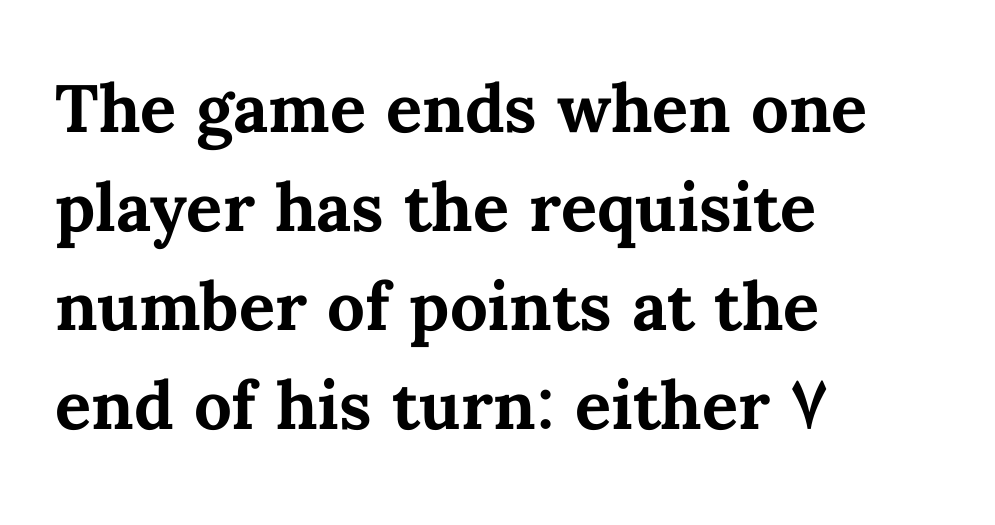
Q: Is the text bold? A: Yes.
Q: Is the text italic (slanted)? A: No, it is upright.
Q: Is the text underlined? A: No.
Q: How is the paragraph aligned? A: Left-aligned.
Q: Is the spacing between letters normal or unusually wide? A: Normal.
Q: Is the spacing between lines tight, normal or loose? A: Normal.
Q: Width (condensed, normal, or wide)? A: Normal.
Q: Stroke contrast? A: Medium.
Q: x-height? A: Medium.
Q: Monospaced? A: No.
